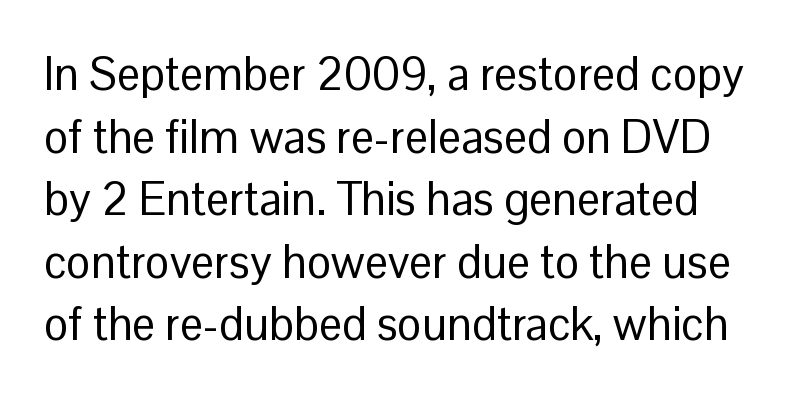
Q: Is the text bold? A: No.
Q: Is the text italic (slanted)? A: No, it is upright.
Q: Is the typeface a serif or a sans-serif typeface? A: Sans-serif.
Q: Is the text underlined? A: No.
Q: Is the spacing between letters normal or unusually wide? A: Normal.
Q: Is the spacing between lines tight, normal or loose? A: Normal.
Q: Width (condensed, normal, or wide)? A: Normal.
Q: Stroke contrast? A: Low.
Q: x-height? A: Medium.
Q: Monospaced? A: No.
